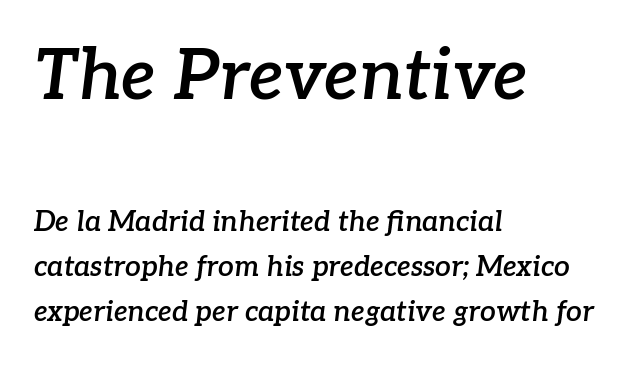
Lines of text with bare space underneath. Is the lower block the larger one? No — the upper block carries the bigger type. Serifs: yes, visible at the terminals of the letterforms. The rows are spaced the way most documents space them.
